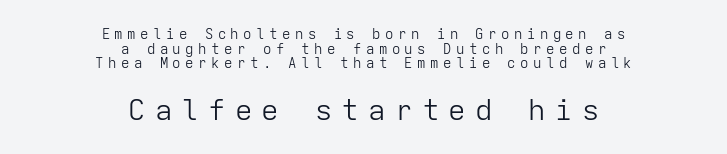
Ascenders rise straight up at ninety degrees. The emphasis by scale lands on block number two, below. Leading: reduced. The passage is arranged like a title page — every line centered. The text was rendered using a sans face with plain stroke endings. Weight: regular or lighter.
